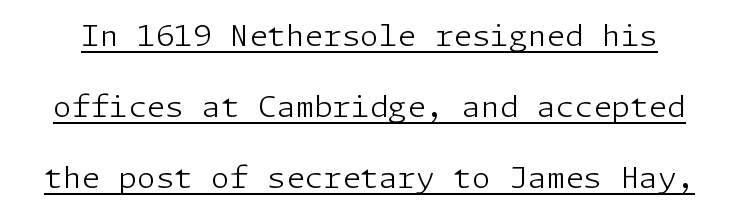
The image shows 30 px light sans-serif type, upright; set loose line spacing (2.37x), normal letter spacing, underlined; low stroke contrast and a medium x-height.
